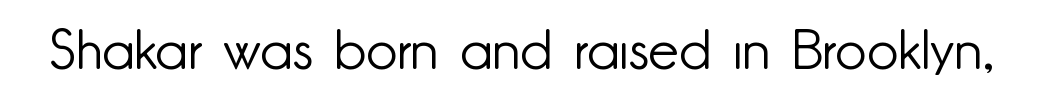
Each row of text sits above clean, open space. Each letter keeps its own natural width here, so spacing adapts to shape. Weight: regular or lighter. The type sits square on the baseline with zero lean. The passage shown is typeset with a sans-serif family.
